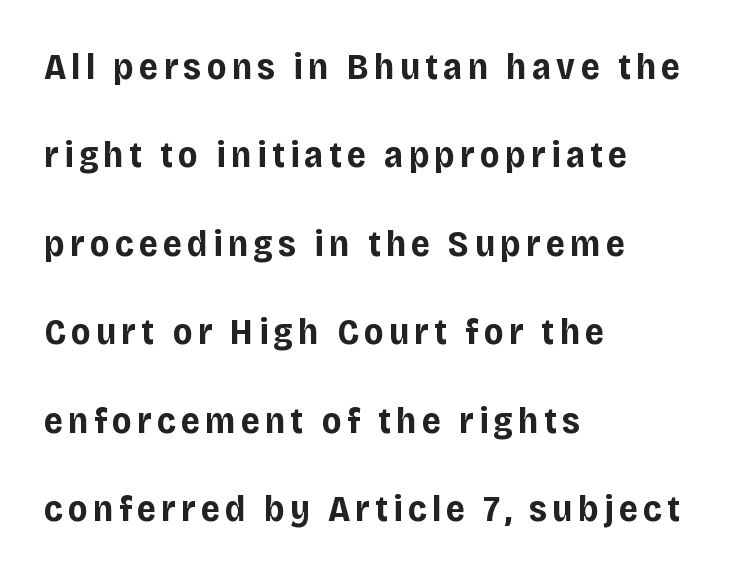
Q: Is the text bold? A: Yes.
Q: Is the text italic (slanted)? A: No, it is upright.
Q: Is the typeface a serif or a sans-serif typeface? A: Sans-serif.
Q: Is the text underlined? A: No.
Q: How is the paragraph aligned? A: Left-aligned.
Q: Is the spacing between lines tight, normal or loose? A: Loose.
Q: Width (condensed, normal, or wide)? A: Normal.
Q: Stroke contrast? A: Low.
Q: x-height? A: Large.
Q: Monospaced? A: No.
